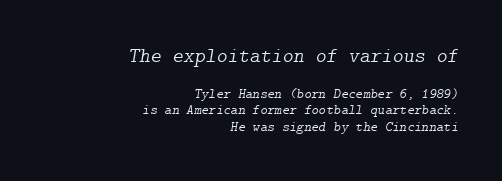
The image shows 21 px text type, italic (leaning right); set right-aligned, line spacing 1.18x, normal letter spacing, not underlined; the first (top) block is 1.5x larger.
